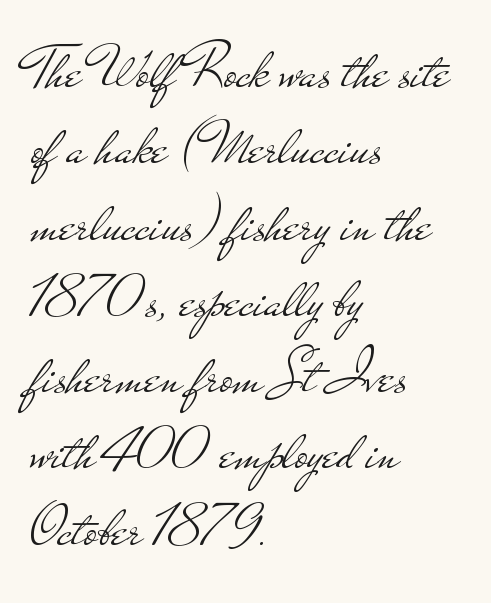
The rendering anchors every line to the left-hand side. The rendering shows plain stroke endings on the letterforms — a sans-serif design. There is no visible air inserted between adjacent glyphs. Decoration check: the copy has no underline.
